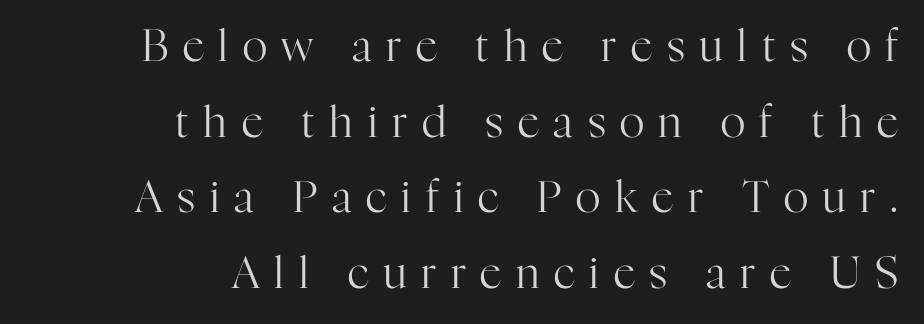
Q: Is the text bold? A: No.
Q: Is the text italic (slanted)? A: No, it is upright.
Q: Is the typeface a serif or a sans-serif typeface? A: Serif.
Q: Is the text underlined? A: No.
Q: How is the paragraph aligned? A: Right-aligned.
Q: Is the spacing between letters normal or unusually wide? A: Unusually wide.
Q: Width (condensed, normal, or wide)? A: Normal.
Q: Stroke contrast? A: High.
Q: x-height? A: Medium.
Q: Monospaced? A: No.
